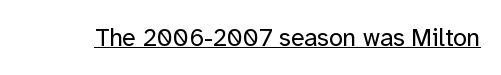
Q: Is the text bold? A: No.
Q: Is the text italic (slanted)? A: No, it is upright.
Q: Is the text underlined? A: Yes.
Q: Is the spacing between letters normal or unusually wide? A: Normal.
